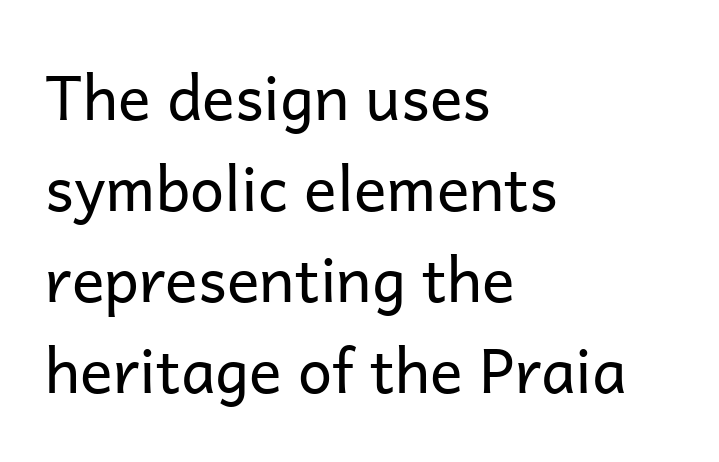
Q: Is the text bold? A: No.
Q: Is the text italic (slanted)? A: No, it is upright.
Q: Is the typeface a serif or a sans-serif typeface? A: Sans-serif.
Q: Is the text underlined? A: No.
Q: How is the paragraph aligned? A: Left-aligned.
Q: Is the spacing between letters normal or unusually wide? A: Normal.
Q: Is the spacing between lines tight, normal or loose? A: Normal.
Q: Width (condensed, normal, or wide)? A: Normal.
Q: Stroke contrast? A: Low.
Q: x-height? A: Medium.
Q: Monospaced? A: No.
